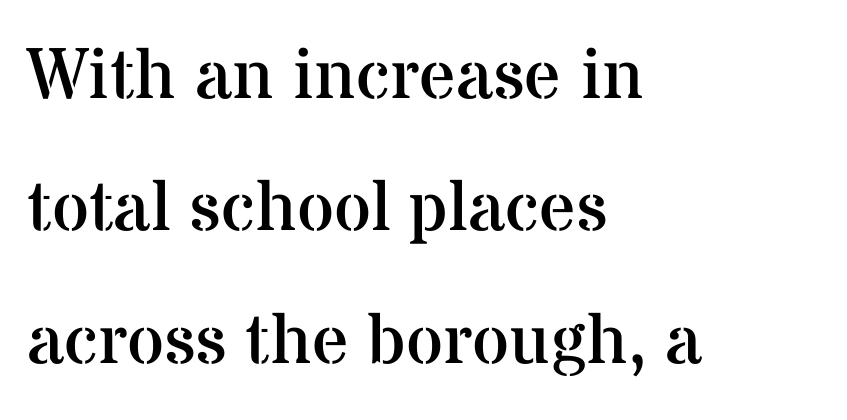
{"serif": "yes", "italic": "no", "bold": "no", "weight": "regular", "width": "normal", "stroke_contrast": "medium", "x_height": "medium", "monospaced": "no", "underline": "no", "align": "left", "line_spacing_ratio": 1.84, "letter_spacing": "normal", "letter_spacing_em": 0.0, "glyph_px": 72}
